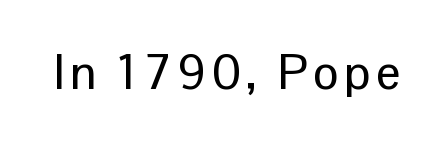
This sample has the flowing, uneven cadence of proportional lettering. Vertical strokes here are truly vertical. This is sans-serif lettering, the kind often seen on screens and signage. Clear beneath every line of the passage.
